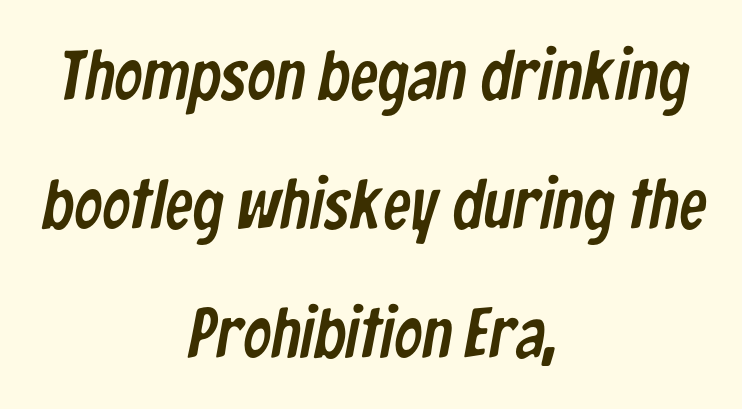
Varying glyph widths throughout — classic text-font behaviour. Does the copy run flush right? No — it is centered line by line. The glyphs are unaccompanied by any horizontal stroke below them. This sample uses plain, unmodified letter spacing. The designer went with a sans here, leaving each stem footless.
